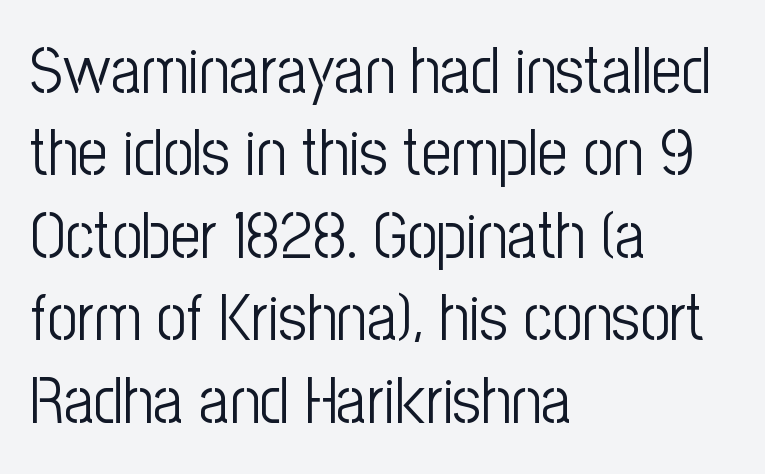
This rendering features lettering with no underline. How would I describe the line gaps? Plain and ordinary. This is the regular roman posture of the typeface. Looks like regular typesetting: each glyph gets only the width it needs.
